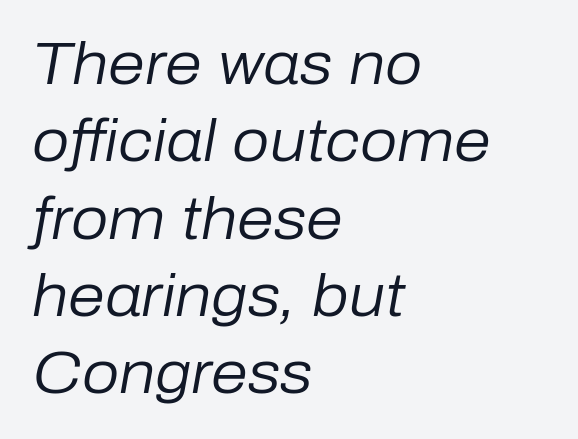
The image shows 59 px regular-weight type, italic (leaning right); set left-aligned, normal line spacing (1.31x), normal letter spacing, not underlined; low stroke contrast and a medium x-height.
